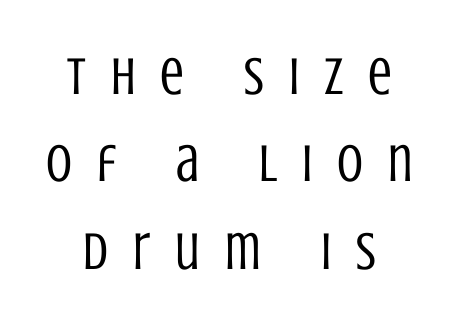
The face used here is a sans, in the tradition of grotesques and geometrics. Underlining? Definitely not there. You can tell it's not italic because the verticals are truly vertical. Spacing verdict: proportional, widths tailored to each character.
